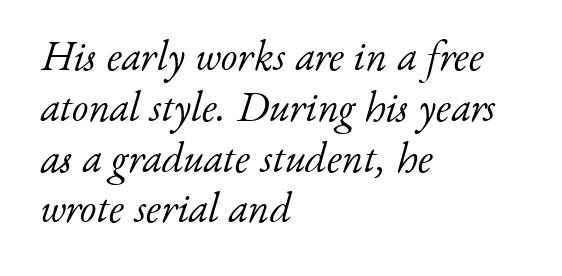
Q: Is the text bold? A: No.
Q: Is the text italic (slanted)? A: Yes, it leans right by about 17 degrees.
Q: Is the typeface a serif or a sans-serif typeface? A: Serif.
Q: Is the text underlined? A: No.
Q: How is the paragraph aligned? A: Left-aligned.
Q: Is the spacing between letters normal or unusually wide? A: Normal.
Q: Width (condensed, normal, or wide)? A: Normal.
Q: Stroke contrast? A: Low.
Q: x-height? A: Small.
Q: Monospaced? A: No.
